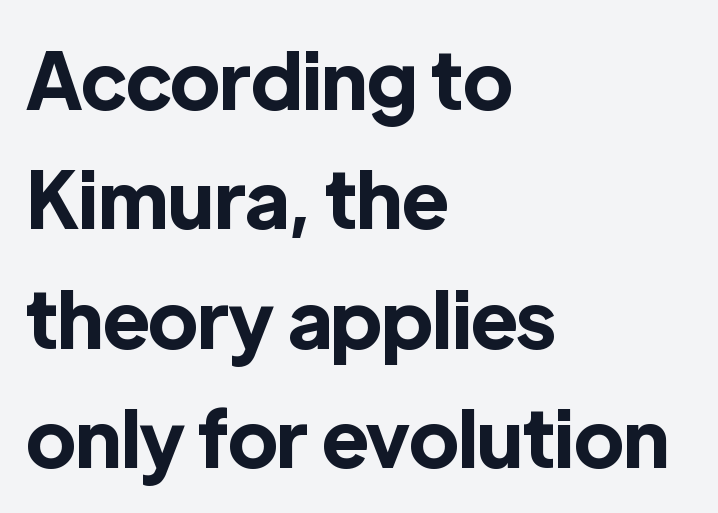
{"serif": "no", "italic": "no", "bold": "yes", "weight": "bold", "width": "normal", "x_height": "medium", "monospaced": "no", "underline": "no", "align": "left", "line_spacing": "normal", "line_spacing_ratio": 1.53, "letter_spacing": "normal", "letter_spacing_em": 0.0, "glyph_px": 78}
